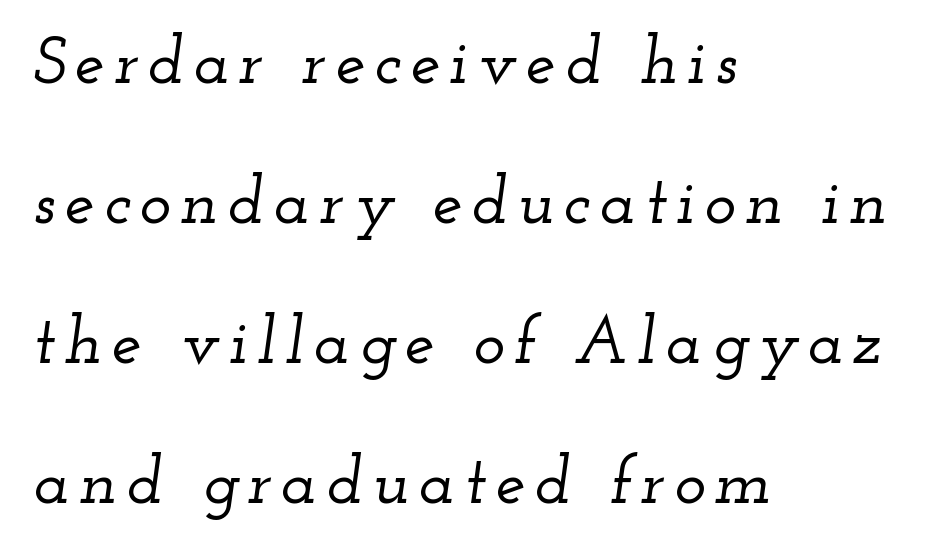
Q: Is the text italic (slanted)? A: Yes, it leans right by about 12 degrees.
Q: Is the typeface a serif or a sans-serif typeface? A: Serif.
Q: Is the text underlined? A: No.
Q: How is the paragraph aligned? A: Left-aligned.
Q: Is the spacing between lines tight, normal or loose? A: Loose.
Q: Width (condensed, normal, or wide)? A: Wide.
Q: Stroke contrast? A: Low.
Q: x-height? A: Small.
Q: Monospaced? A: No.
